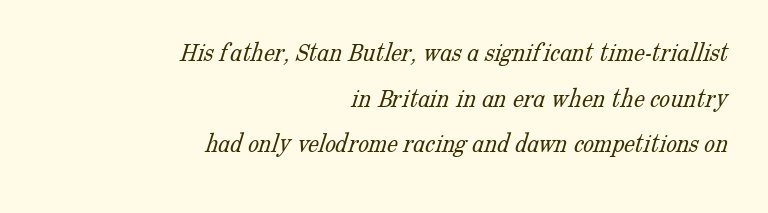
{"bold": "no", "underline": "no", "align": "right", "line_spacing": "normal", "line_spacing_ratio": 1.69, "letter_spacing": "normal", "letter_spacing_em": 0.0, "glyph_px": 27}
